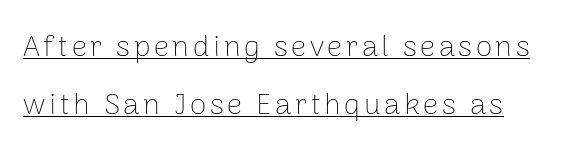
Q: Is the text bold? A: No.
Q: Is the text italic (slanted)? A: No, it is upright.
Q: Is the typeface a serif or a sans-serif typeface? A: Sans-serif.
Q: Is the text underlined? A: Yes.
Q: Is the spacing between lines tight, normal or loose? A: Loose.
Q: Width (condensed, normal, or wide)? A: Normal.
Q: Stroke contrast? A: Low.
Q: x-height? A: Medium.
Q: Monospaced? A: No.
